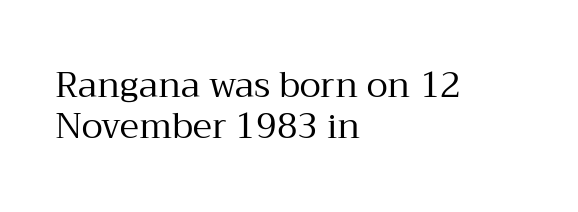
The image shows 35 px regular-weight serif type, upright; set left-aligned, line spacing 1.17x, normal letter spacing, not underlined; medium stroke contrast and a medium x-height.
